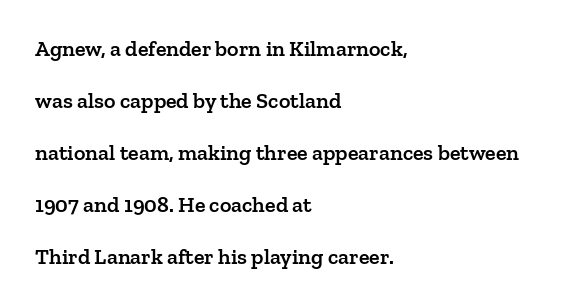
{"italic": "no", "bold": "semi", "underline": "no", "align": "left", "line_spacing": "loose", "line_spacing_ratio": 2.36, "letter_spacing": "normal", "letter_spacing_em": 0.0, "glyph_px": 22}
